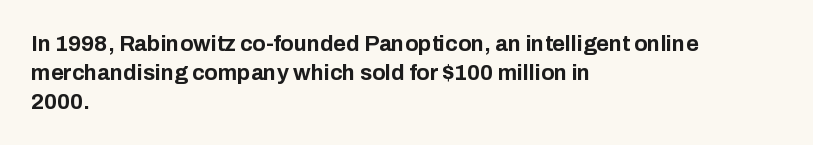
Q: Is the text bold? A: Yes.
Q: Is the text italic (slanted)? A: No, it is upright.
Q: Is the text underlined? A: No.
Q: How is the paragraph aligned? A: Left-aligned.
Q: Is the spacing between letters normal or unusually wide? A: Normal.
Q: Is the spacing between lines tight, normal or loose? A: Normal.
